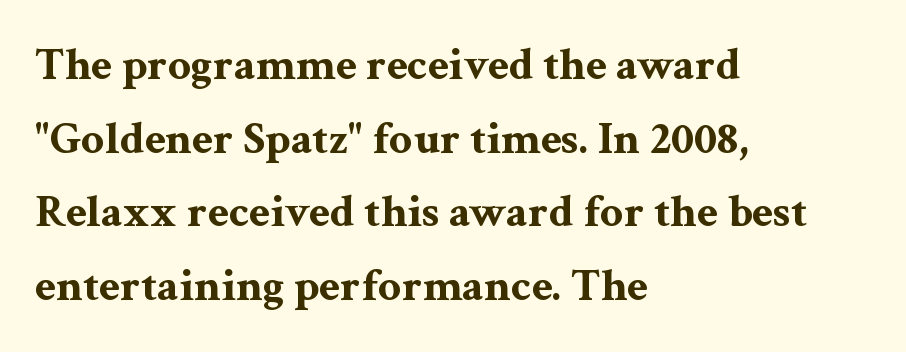
Check under the words: just untouched page. The rendering shows small feet on the letterforms — a serif design. The block of text has a typical density, with ordinary space between rows. Quick note: not italic, upright. Tracking value appears to be zero — textbook default spacing. Layout note: lines flush left.
